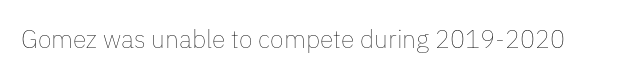
{"italic": "no", "bold": "no", "underline": "no", "letter_spacing": "normal", "letter_spacing_em": 0.0, "glyph_px": 25}
